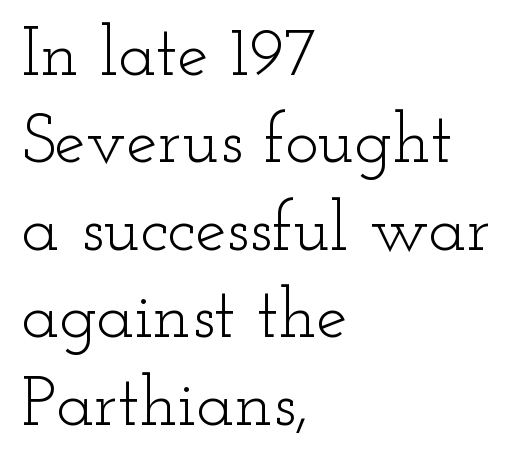
The image shows 70 px light, wide serif type, upright; set left-aligned, normal line spacing (1.25x), normal letter spacing, not underlined; low stroke contrast and a small x-height.
